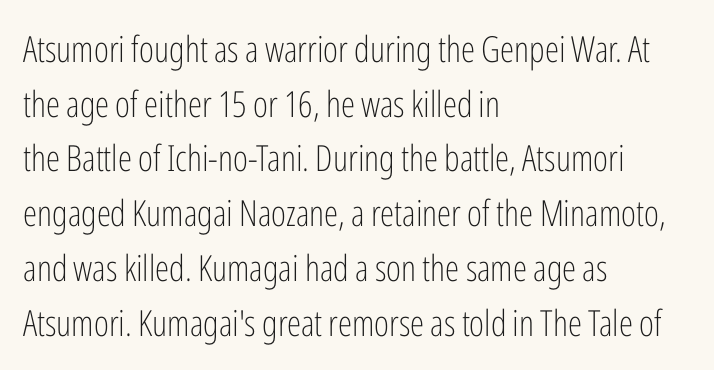
Q: Is the text bold? A: No.
Q: Is the text italic (slanted)? A: No, it is upright.
Q: Is the typeface a serif or a sans-serif typeface? A: Sans-serif.
Q: Is the text underlined? A: No.
Q: How is the paragraph aligned? A: Left-aligned.
Q: Is the spacing between letters normal or unusually wide? A: Normal.
Q: Is the spacing between lines tight, normal or loose? A: Normal.
Q: Width (condensed, normal, or wide)? A: Condensed.
Q: Stroke contrast? A: Low.
Q: x-height? A: Medium.
Q: Monospaced? A: No.
